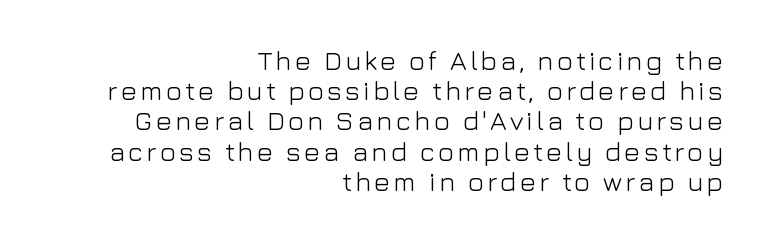
A quiet, ordinary-to-light weight characterises the typeface. Glance below the letters and you will spot only blank space. Reading down the block, your eye finds every line finishing at a fixed right position. The letters stand upright; this is a roman face.
